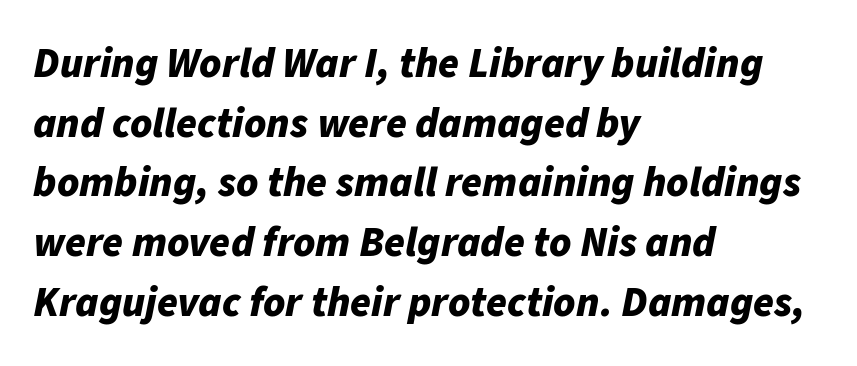
{"italic": "yes", "lean": "right", "slant_degrees": 11, "bold": "yes", "weight": "bold", "width": "normal", "stroke_contrast": "low", "x_height": "medium", "monospaced": "no", "underline": "no", "align": "left", "line_spacing": "normal", "line_spacing_ratio": 1.42, "letter_spacing": "normal", "letter_spacing_em": 0.0, "glyph_px": 42}
